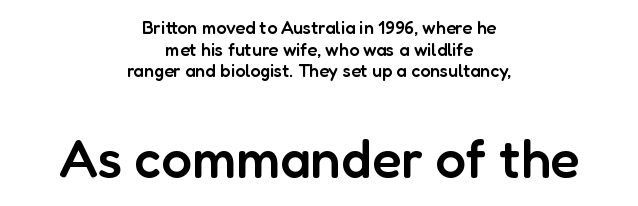
{"serif": "no", "italic": "no", "bold": "semi", "weight": "semibold", "width": "normal", "stroke_contrast": "low", "x_height": "medium", "monospaced": "no", "underline": "no", "align": "center", "line_spacing_ratio": 1.2, "letter_spacing": "normal", "letter_spacing_em": 0.0, "larger_block": "second", "size_ratio": 3.0, "glyph_px": 54}
